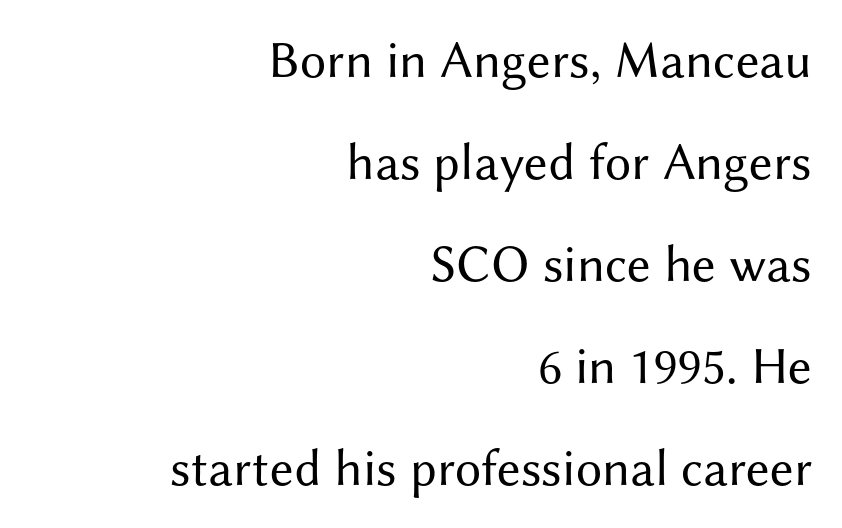
{"serif": "no", "italic": "no", "bold": "no", "weight": "regular", "width": "normal", "stroke_contrast": "medium", "x_height": "medium", "monospaced": "no", "underline": "no", "align": "right", "line_spacing": "loose", "line_spacing_ratio": 1.96, "letter_spacing": "normal", "letter_spacing_em": 0.0, "glyph_px": 52}
